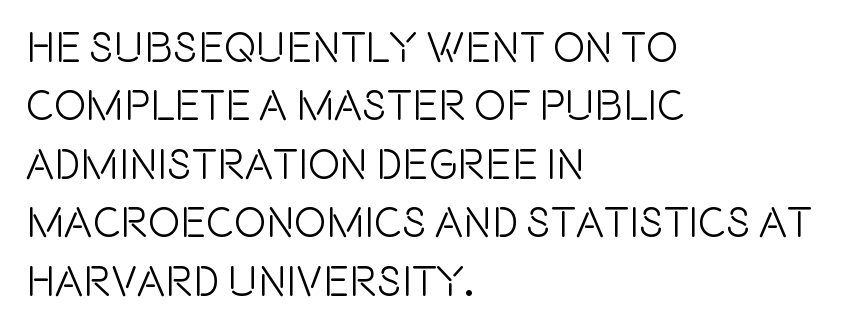
Classification — sans serif. The tracking reads as untouched default to a designer's eye. Italic? Not at all — the glyphs are vertical. Clear beneath every line of the passage. Is this a fixed-width face? No — the glyphs have proportional, varying widths. The typesetter chose a ragged-right arrangement here.
